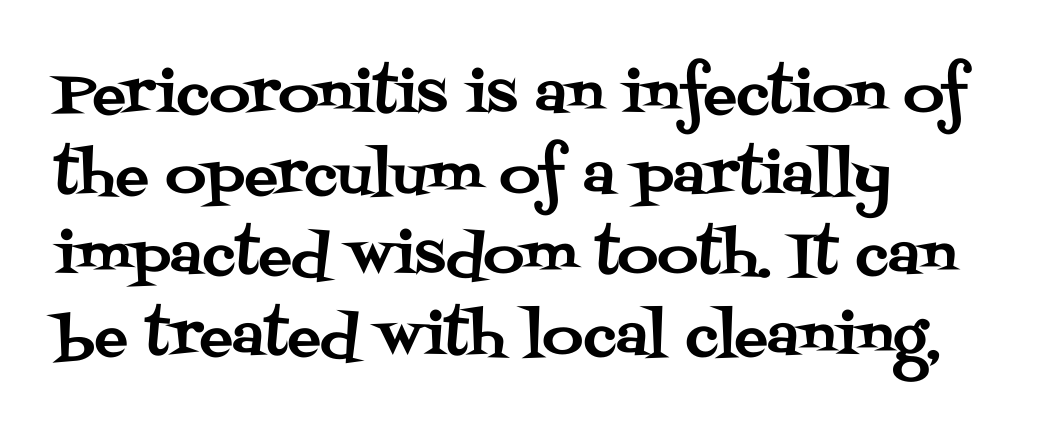
The image shows 56 px serif type, upright; set left-aligned, normal line spacing (1.44x), normal letter spacing, not underlined; medium stroke contrast and a large x-height.
